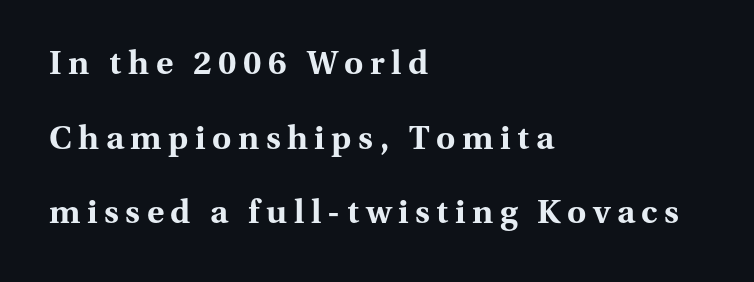
The rendering uses a large line-height, opening up the rows. Strokes here are thick enough to call this a true bold. The rendering anchors every line to the left-hand side. The space beneath each line is pristine and unruled. The typeface chosen for these lines features serifs. The type sits square on the baseline with zero lean.
